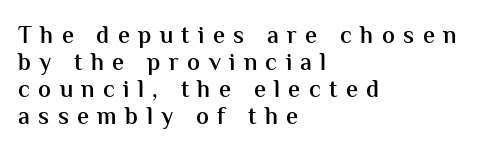
No italicization has been applied; the sample stays upright. No word sits above an underline. Does the copy run flush right? No — it runs flush left. The glyphs have the mass of a demibold cut, below bold. The vertical gap from one line to the next is small. There is plenty of visible air inserted between adjacent glyphs.
